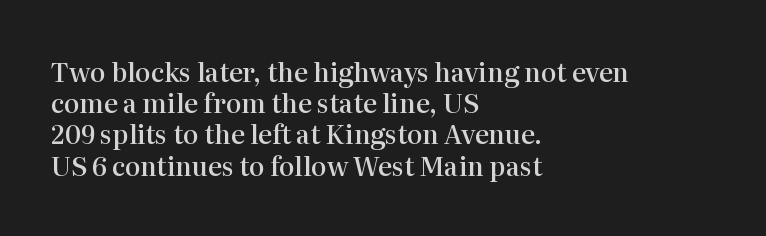
The image shows 26 px text type, upright; set left-aligned, line spacing 1.2x, normal letter spacing, not underlined.
